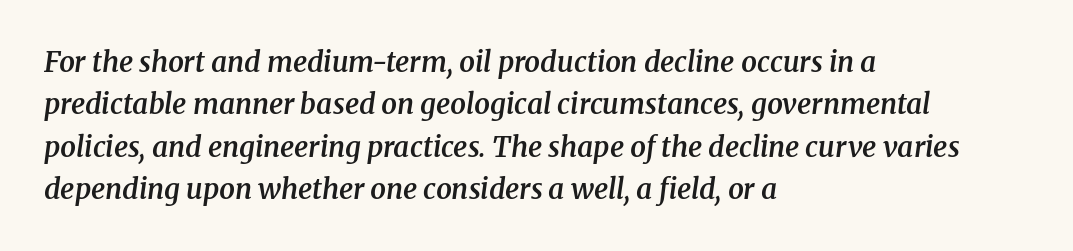
{"serif": "yes", "italic": "yes", "lean": "right", "slant_degrees": 8, "bold": "semi", "weight": "semibold", "width": "normal", "stroke_contrast": "medium", "x_height": "medium", "monospaced": "no", "underline": "no", "align": "left", "line_spacing": "normal", "line_spacing_ratio": 1.51, "letter_spacing": "normal", "letter_spacing_em": 0.0, "glyph_px": 28}
